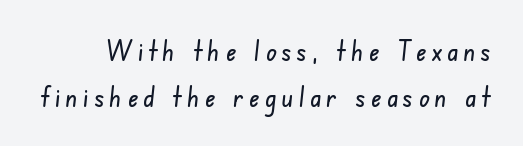
{"serif": "no", "width": "condensed", "stroke_contrast": "low", "x_height": "small", "monospaced": "no", "underline": "no", "line_spacing": "normal", "line_spacing_ratio": 1.63, "glyph_px": 28}
